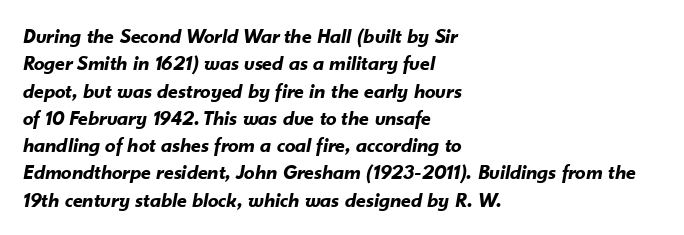
The image shows 21 px bold type, italic (leaning right); set left-aligned, normal line spacing (1.3x), normal letter spacing, not underlined.
